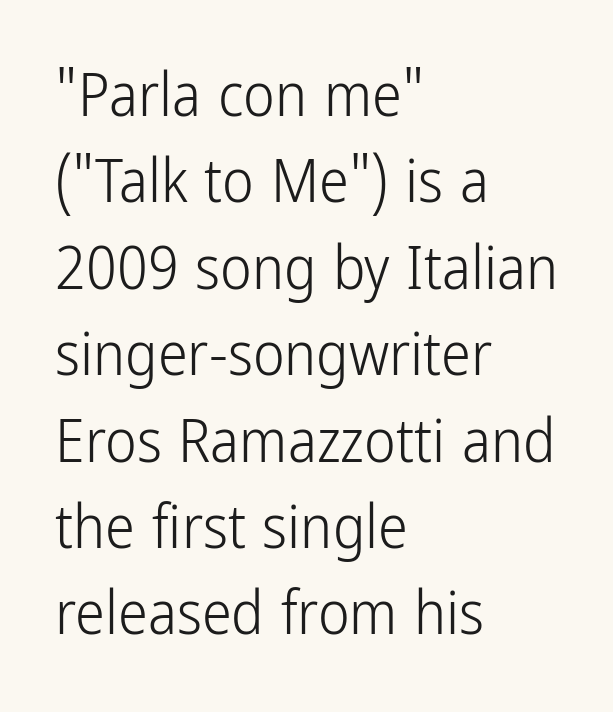
{"serif": "no", "italic": "no", "bold": "no", "weight": "light", "width": "condensed", "stroke_contrast": "low", "x_height": "medium", "monospaced": "no", "underline": "no", "align": "left", "line_spacing": "normal", "line_spacing_ratio": 1.44, "letter_spacing": "normal", "letter_spacing_em": 0.0, "glyph_px": 60}
